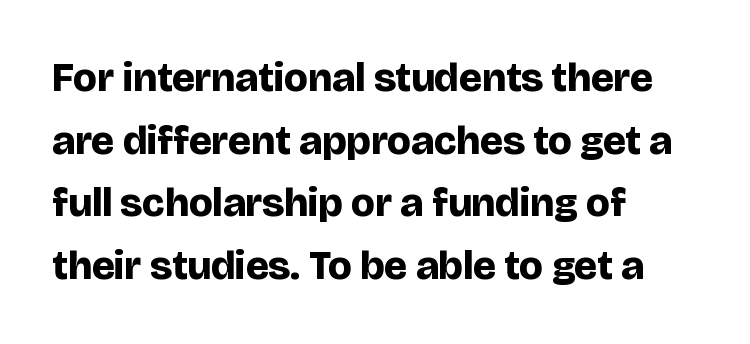
The image shows 41 px bold sans-serif type, upright; set left-aligned, normal line spacing (1.53x), normal letter spacing, not underlined; low stroke contrast and a large x-height.
